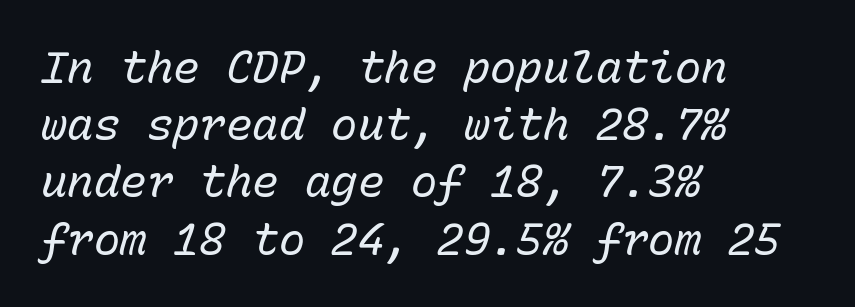
Q: Is the text bold? A: No.
Q: Is the text italic (slanted)? A: Yes, it leans right by about 15 degrees.
Q: Is the text underlined? A: No.
Q: How is the paragraph aligned? A: Left-aligned.
Q: Is the spacing between letters normal or unusually wide? A: Normal.
Q: Is the spacing between lines tight, normal or loose? A: Normal.
Q: Width (condensed, normal, or wide)? A: Normal.
Q: Stroke contrast? A: Low.
Q: x-height? A: Medium.
Q: Monospaced? A: Yes.
